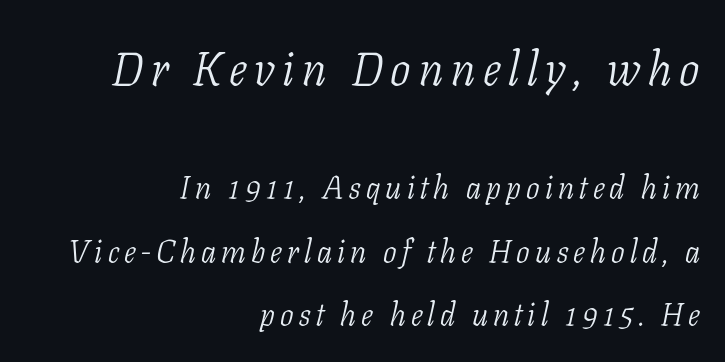
{"serif": "yes", "italic": "yes", "lean": "right", "slant_degrees": 11, "bold": "no", "weight": "light", "width": "condensed", "stroke_contrast": "low", "x_height": "medium", "monospaced": "no", "underline": "no", "align": "right", "line_spacing": "loose", "line_spacing_ratio": 1.98, "larger_block": "first", "size_ratio": 1.5, "glyph_px": 48}
